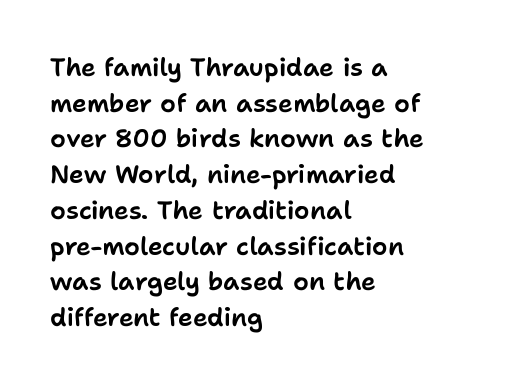
The image shows 25 px text type, upright; set left-aligned, normal line spacing (1.43x), normal letter spacing, not underlined.
